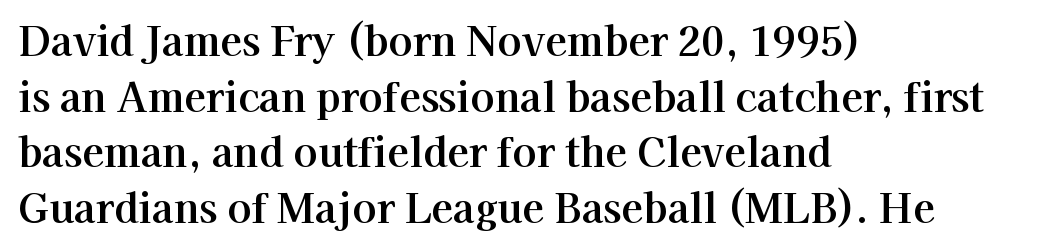
Q: Is the text italic (slanted)? A: No, it is upright.
Q: Is the typeface a serif or a sans-serif typeface? A: Serif.
Q: Is the text underlined? A: No.
Q: How is the paragraph aligned? A: Left-aligned.
Q: Is the spacing between letters normal or unusually wide? A: Normal.
Q: Is the spacing between lines tight, normal or loose? A: Normal.
Q: Width (condensed, normal, or wide)? A: Normal.
Q: Stroke contrast? A: High.
Q: x-height? A: Medium.
Q: Monospaced? A: No.
